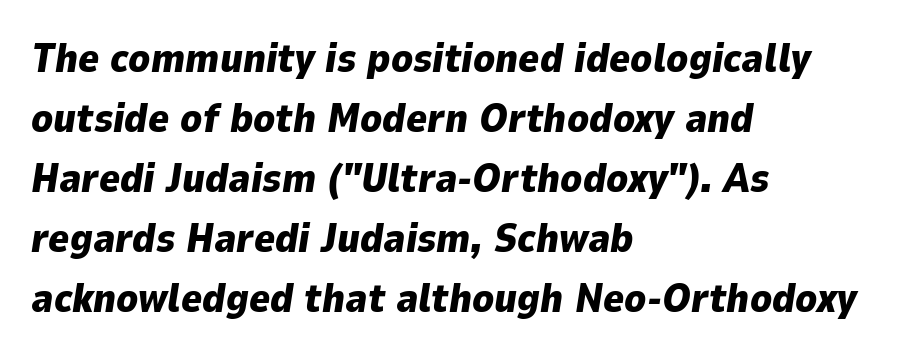
The image shows 40 px heavy type, italic (leaning right); set left-aligned, normal line spacing (1.5x), normal letter spacing, not underlined; low stroke contrast and a medium x-height.
